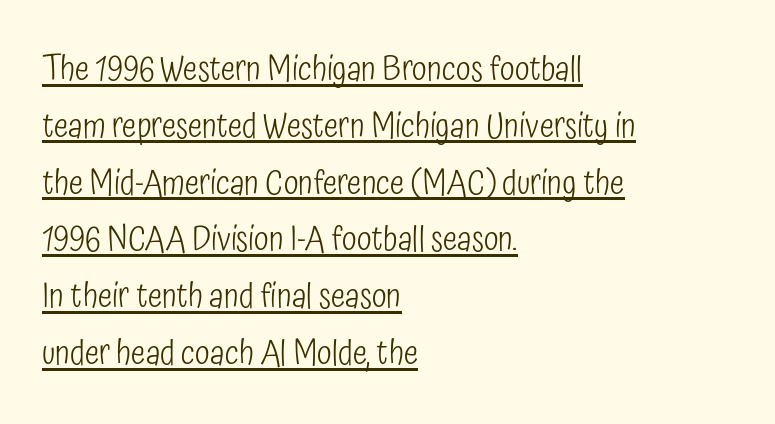
{"serif": "no", "italic": "no", "bold": "no", "weight": "light", "width": "condensed", "stroke_contrast": "low", "x_height": "medium", "monospaced": "no", "underline": "yes", "align": "left", "line_spacing": "normal", "line_spacing_ratio": 1.67, "letter_spacing": "normal", "letter_spacing_em": 0.0, "glyph_px": 34}
